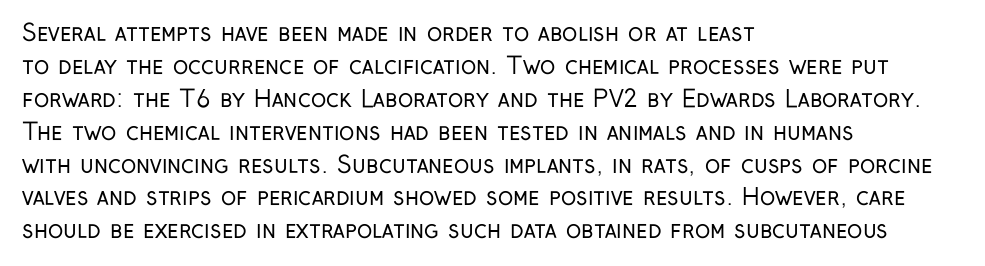
Q: Is the text bold? A: No.
Q: Is the text italic (slanted)? A: No, it is upright.
Q: Is the text underlined? A: No.
Q: How is the paragraph aligned? A: Left-aligned.
Q: Is the spacing between letters normal or unusually wide? A: Normal.
Q: Is the spacing between lines tight, normal or loose? A: Normal.
